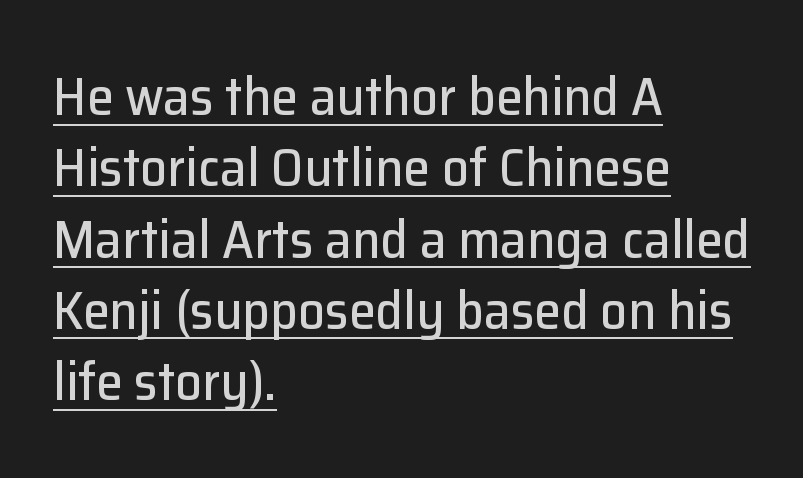
The image shows 54 px sans-serif type, upright; set left-aligned, normal line spacing (1.32x), normal letter spacing, underlined; low stroke contrast and a medium x-height.
